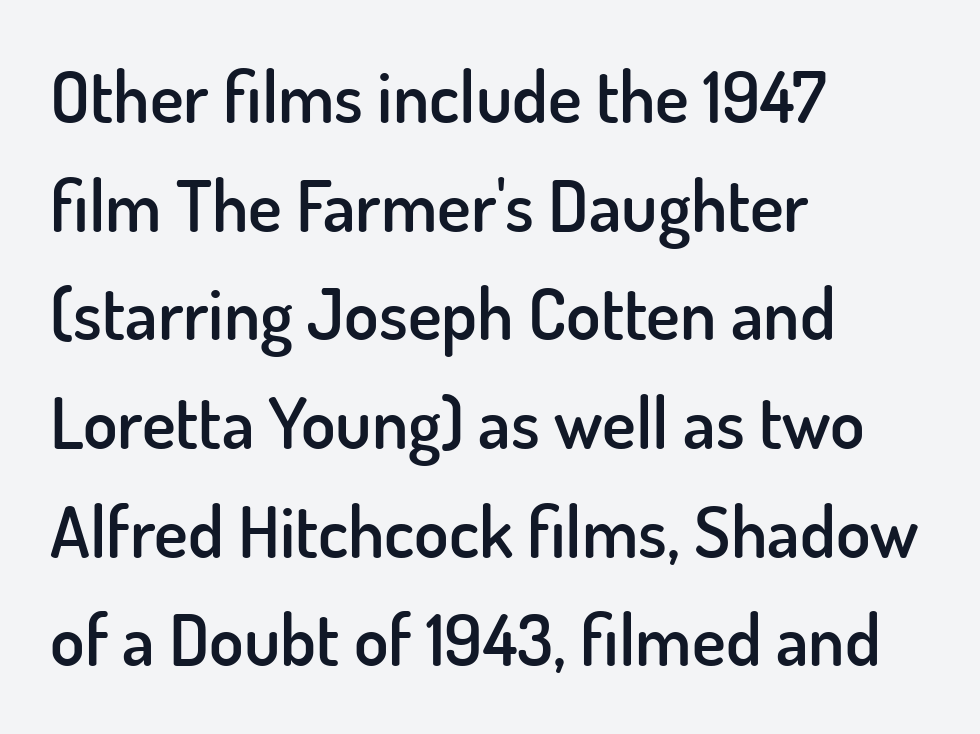
The image shows 71 px semibold sans-serif type, upright; set left-aligned, normal line spacing (1.53x), normal letter spacing, not underlined; low stroke contrast and a small x-height.
